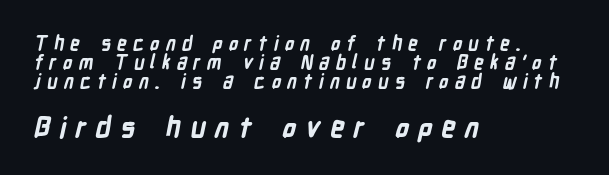
This sample trades vertical openness for compactness between lines. The letters advance in unequal steps, a hallmark of proportional type. This is heavy type, rendered in bold. The strip under each line holds only bare page. Short note: letters widely spaced.
